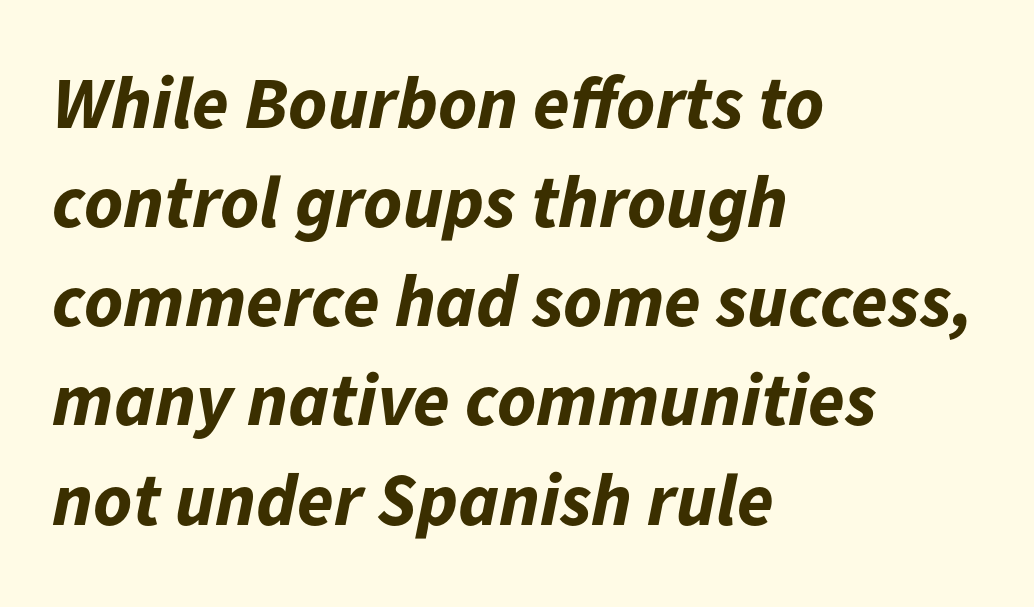
{"italic": "yes", "lean": "right", "slant_degrees": 11, "bold": "yes", "weight": "bold", "width": "normal", "stroke_contrast": "low", "x_height": "medium", "monospaced": "no", "underline": "no", "align": "left", "line_spacing": "normal", "line_spacing_ratio": 1.34, "letter_spacing": "normal", "letter_spacing_em": 0.0, "glyph_px": 74}
